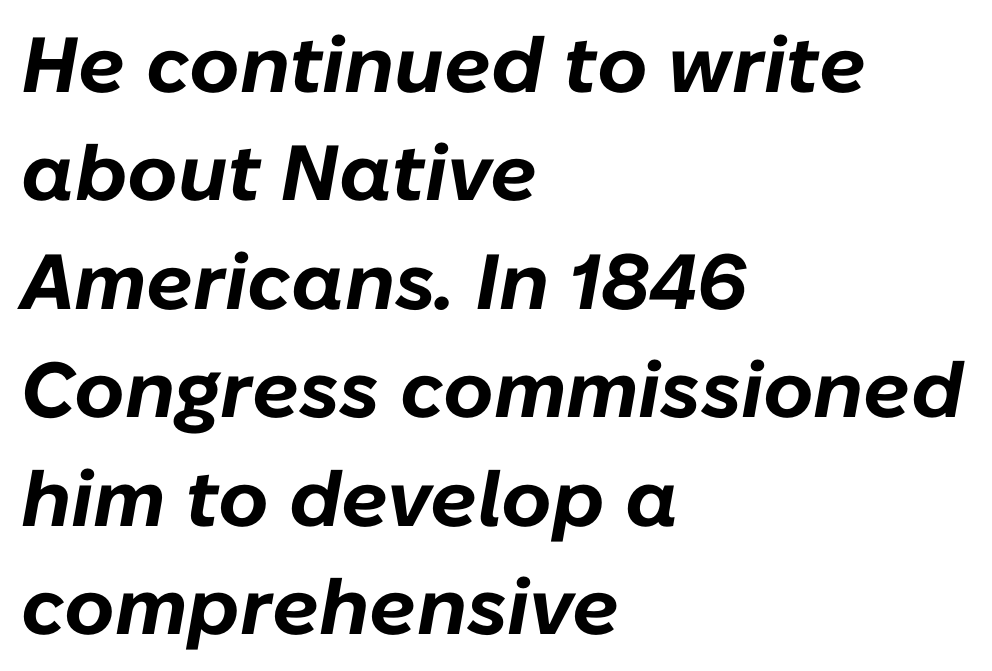
Any mark beneath the type? The region is blank. The horizontal fit of the characters is conventional and even. All the whitespace from short lines collects on the right. The lettering tilts uniformly, giving the passage an italic look.
